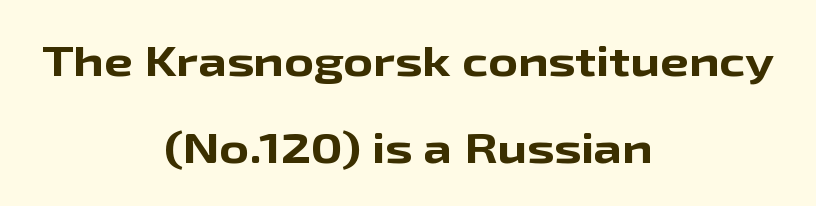
The image shows 41 px bold, wide sans-serif type, upright; set centered, loose line spacing (2.13x), normal letter spacing, not underlined; low stroke contrast and a medium x-height.
